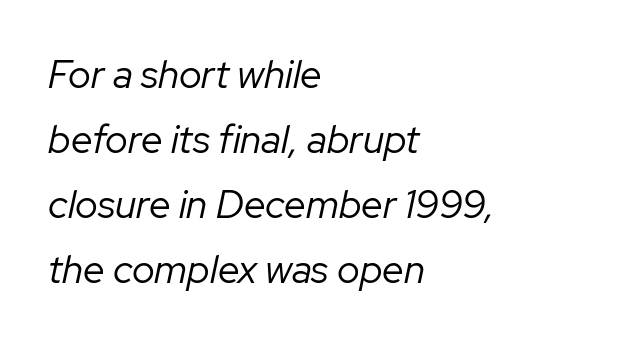
The image shows 39 px regular-weight type, italic (leaning right); set left-aligned, normal line spacing (1.67x), normal letter spacing, not underlined; low stroke contrast and a medium x-height.
